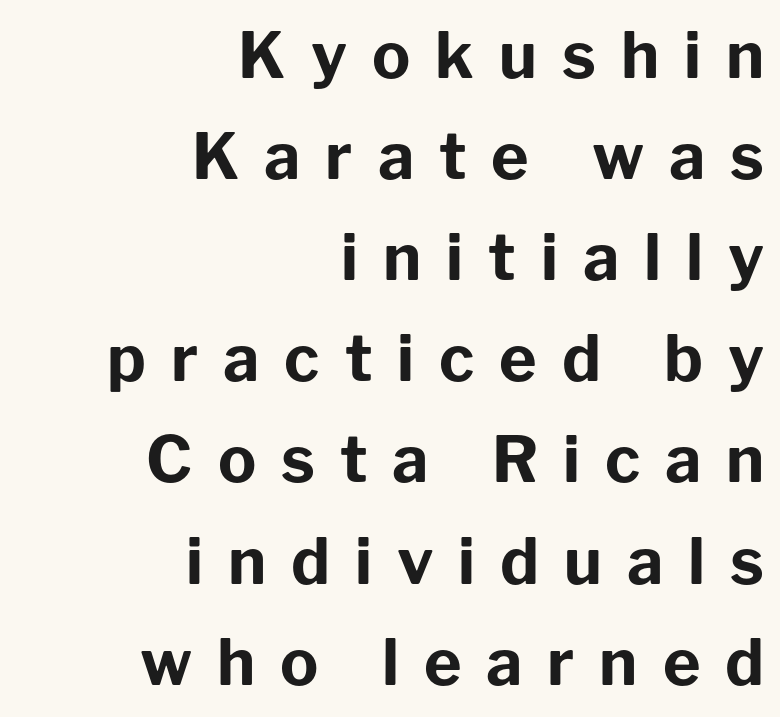
Q: Is the text bold? A: Yes.
Q: Is the text italic (slanted)? A: No, it is upright.
Q: Is the typeface a serif or a sans-serif typeface? A: Sans-serif.
Q: Is the text underlined? A: No.
Q: How is the paragraph aligned? A: Right-aligned.
Q: Is the spacing between letters normal or unusually wide? A: Unusually wide.
Q: Is the spacing between lines tight, normal or loose? A: Normal.
Q: Width (condensed, normal, or wide)? A: Normal.
Q: Stroke contrast? A: Low.
Q: x-height? A: Medium.
Q: Monospaced? A: No.
